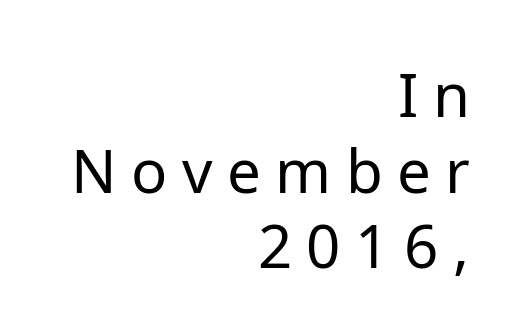
Q: Is the text bold? A: No.
Q: Is the text italic (slanted)? A: No, it is upright.
Q: Is the typeface a serif or a sans-serif typeface? A: Sans-serif.
Q: Is the text underlined? A: No.
Q: How is the paragraph aligned? A: Right-aligned.
Q: Is the spacing between letters normal or unusually wide? A: Unusually wide.
Q: Is the spacing between lines tight, normal or loose? A: Normal.
Q: Width (condensed, normal, or wide)? A: Normal.
Q: Stroke contrast? A: Low.
Q: x-height? A: Medium.
Q: Monospaced? A: No.
